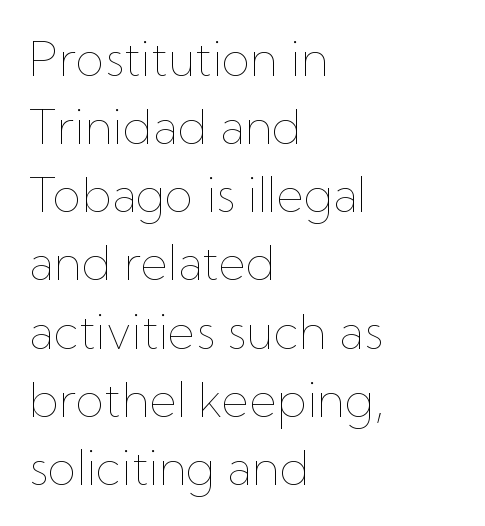
{"italic": "no", "bold": "no", "weight": "thin", "width": "normal", "stroke_contrast": "low", "x_height": "medium", "monospaced": "no", "underline": "no", "align": "left", "line_spacing": "normal", "line_spacing_ratio": 1.45, "letter_spacing": "normal", "letter_spacing_em": 0.0, "glyph_px": 47}
